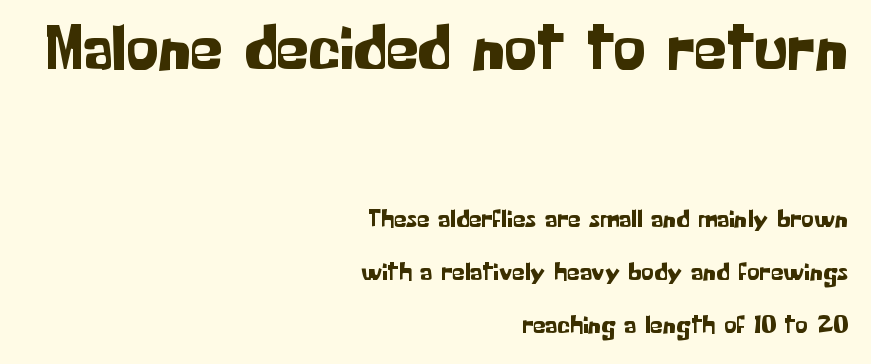
{"serif": "no", "italic": "no", "width": "normal", "stroke_contrast": "low", "x_height": "medium", "monospaced": "no", "underline": "no", "align": "right", "line_spacing": "loose", "line_spacing_ratio": 2.04, "letter_spacing": "normal", "letter_spacing_em": 0.0, "larger_block": "first", "size_ratio": 2.5, "glyph_px": 65}
